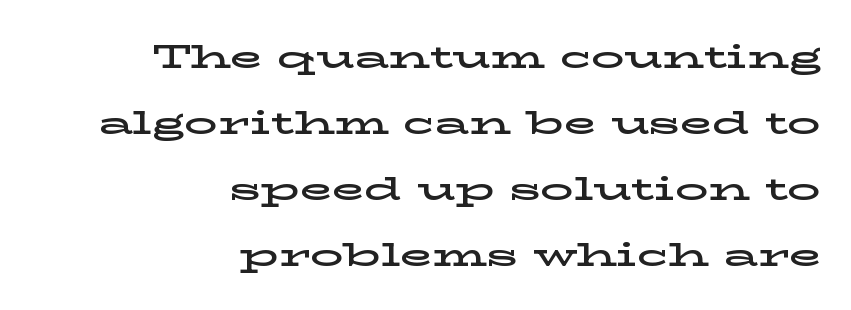
A great deal of white space separates one row of letters from the next. Looks like regular typesetting: each glyph gets only the width it needs. Italic? Not at all — the glyphs are vertical. Words appear dense and cohesive because spacing is normal.
